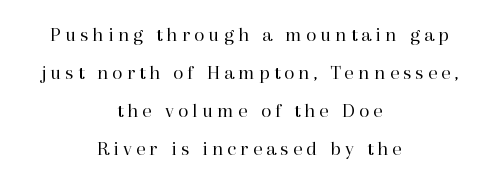
The image shows 21 px text type, upright; set centered, line spacing 1.81x, unusually wide letter spacing (+0.2 em), not underlined.
